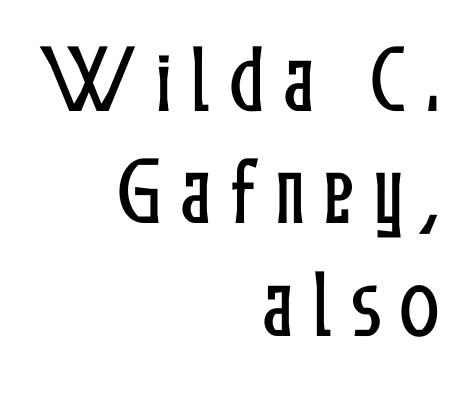
Underlining? Definitely not there. Reading down the column, the eye jumps a familiar distance to each next line. The lettering holds an erect, upright posture throughout. The rag falls on the left side of this text block.
